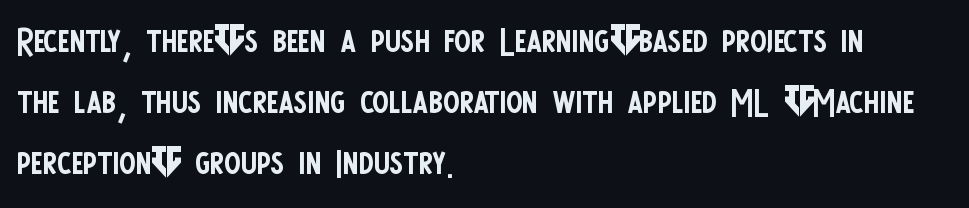
The image shows 49 px regular-weight, condensed sans-serif type, upright; set left-aligned, line spacing 1.24x, normal letter spacing, not underlined; low stroke contrast and a large x-height.
